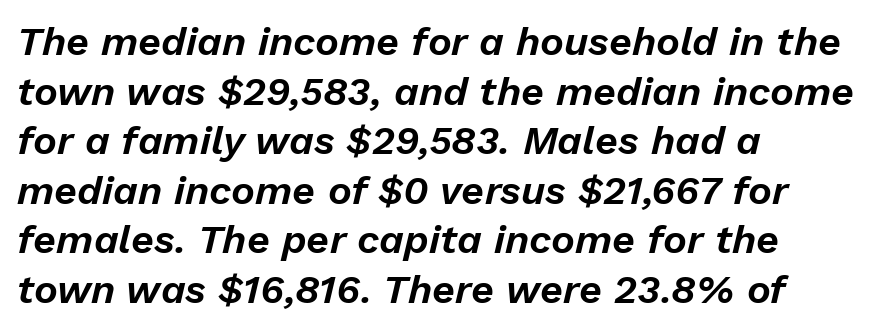
In CSS terms this would be text-align: left. Only glyphs here, with clear space below each row. The whole block is typeset with a tilt. Character widths vary here, with narrow letters taking less room than wide ones. Look at the tracking — it's just the regular setting, nothing added.
